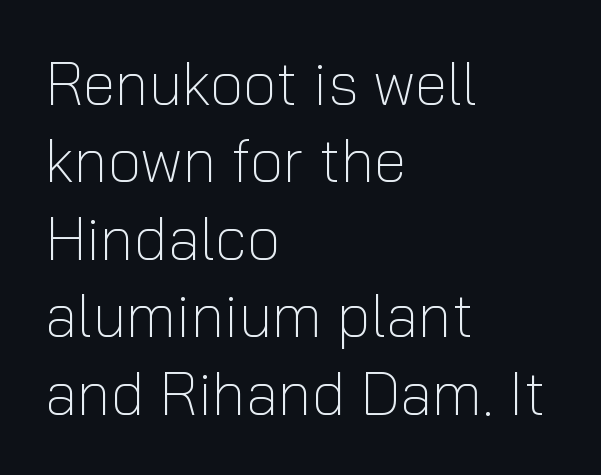
Q: Is the text bold? A: No.
Q: Is the text italic (slanted)? A: No, it is upright.
Q: Is the typeface a serif or a sans-serif typeface? A: Sans-serif.
Q: Is the text underlined? A: No.
Q: How is the paragraph aligned? A: Left-aligned.
Q: Is the spacing between letters normal or unusually wide? A: Normal.
Q: Is the spacing between lines tight, normal or loose? A: Normal.
Q: Width (condensed, normal, or wide)? A: Normal.
Q: Stroke contrast? A: Low.
Q: x-height? A: Medium.
Q: Monospaced? A: No.
